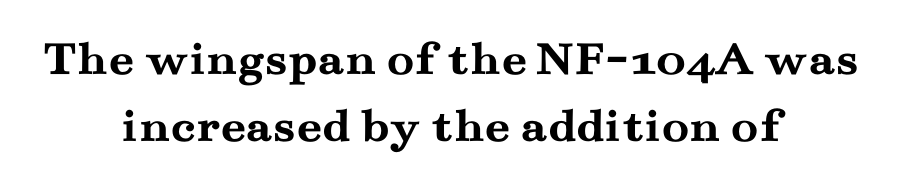
Q: Is the text bold? A: Yes.
Q: Is the text italic (slanted)? A: No, it is upright.
Q: Is the typeface a serif or a sans-serif typeface? A: Serif.
Q: Is the text underlined? A: No.
Q: How is the paragraph aligned? A: Centered.
Q: Is the spacing between letters normal or unusually wide? A: Normal.
Q: Is the spacing between lines tight, normal or loose? A: Normal.
Q: Width (condensed, normal, or wide)? A: Wide.
Q: Stroke contrast? A: Medium.
Q: x-height? A: Small.
Q: Monospaced? A: No.
